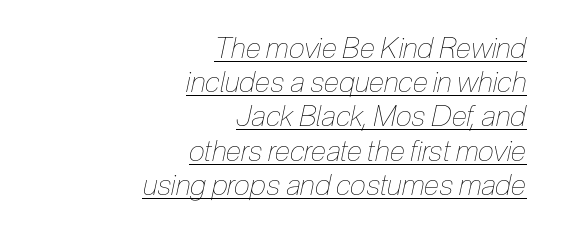
Honestly, the underline is the first thing you notice here. Inter-character spacing is left at the font's built-in metrics. Would a proofreader flag this as italicized? Yes. Varying glyph widths throughout — classic text-font behaviour. No extra ink here — the face is not bold. Caption: multi-line text, flush right, ragged left.
